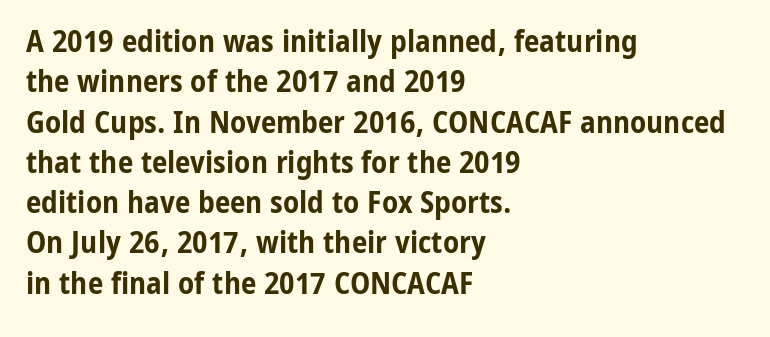
{"serif": "no", "italic": "no", "bold": "yes", "weight": "bold", "width": "condensed", "stroke_contrast": "low", "x_height": "medium", "monospaced": "no", "underline": "no", "align": "left", "line_spacing": "normal", "line_spacing_ratio": 1.3, "letter_spacing": "normal", "letter_spacing_em": 0.0, "glyph_px": 31}
